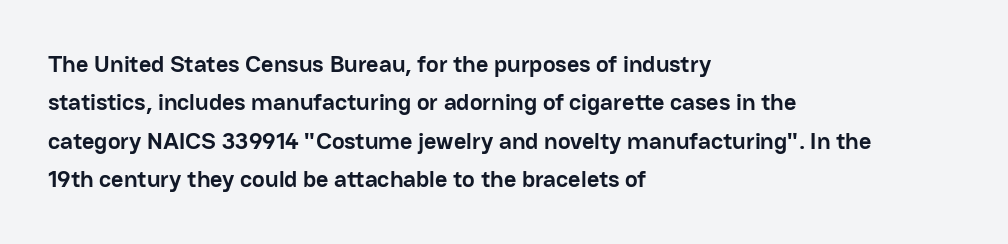
{"italic": "no", "bold": "yes", "underline": "no", "align": "left", "line_spacing": "normal", "line_spacing_ratio": 1.6, "letter_spacing": "normal", "letter_spacing_em": 0.0, "glyph_px": 24}
